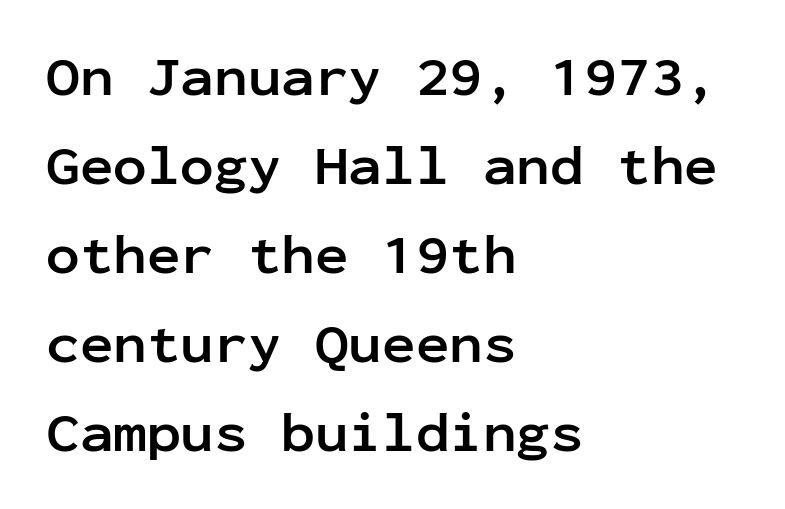
{"serif": "no", "italic": "no", "bold": "yes", "weight": "semibold", "width": "normal", "stroke_contrast": "low", "x_height": "medium", "monospaced": "yes", "underline": "no", "align": "left", "line_spacing": "normal", "line_spacing_ratio": 1.59, "letter_spacing": "normal", "letter_spacing_em": 0.0, "glyph_px": 56}
